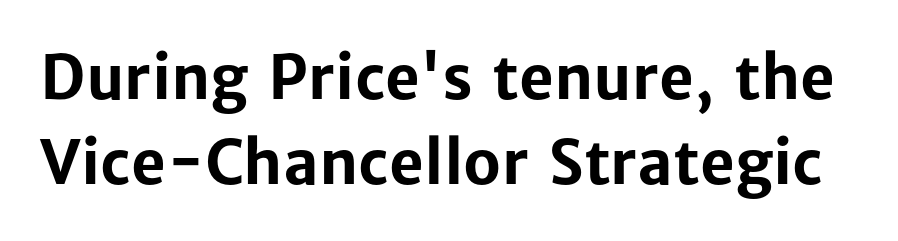
Varying glyph widths throughout — classic text-font behaviour. Typographic density is high because the face is bold. No word sits above an underline. The face used here is rendered with its standard letterfit. The glyphs in this specimen are sans serif.
